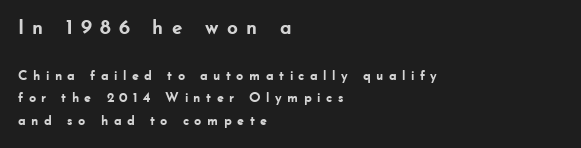
{"italic": "no", "bold": "yes", "underline": "no", "align": "left", "line_spacing": "normal", "line_spacing_ratio": 1.62, "letter_spacing": "wide", "letter_spacing_em": 0.37, "larger_block": "first", "size_ratio": 1.5, "glyph_px": 21}
